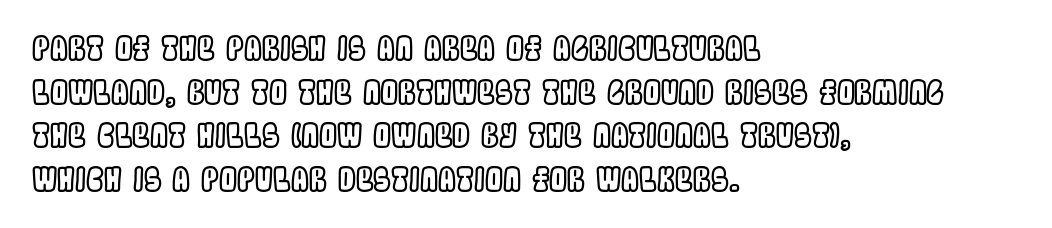
{"italic": "no", "width": "condensed", "x_height": "large", "monospaced": "no", "underline": "no", "align": "left", "line_spacing": "normal", "line_spacing_ratio": 1.36, "letter_spacing": "normal", "letter_spacing_em": 0.0, "glyph_px": 32}
